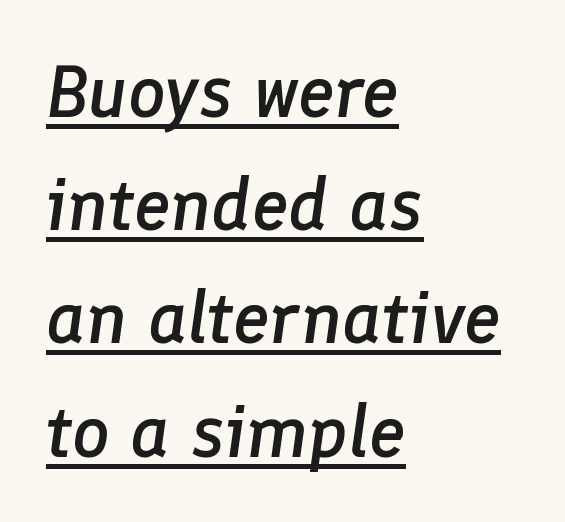
{"italic": "yes", "lean": "right", "slant_degrees": 8, "bold": "semi", "weight": "semibold", "width": "normal", "stroke_contrast": "low", "x_height": "medium", "monospaced": "no", "underline": "yes", "align": "left", "line_spacing": "normal", "line_spacing_ratio": 1.53, "letter_spacing": "normal", "letter_spacing_em": 0.0, "glyph_px": 74}
